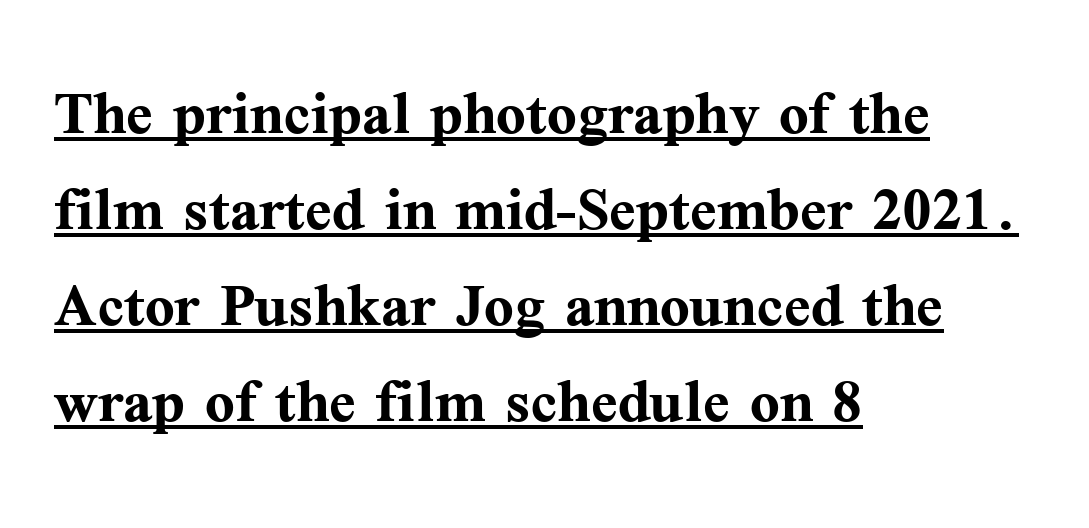
The image shows 78 px semibold serif type, upright; set left-aligned, line spacing 1.23x, normal letter spacing, underlined; medium stroke contrast and a medium x-height.
